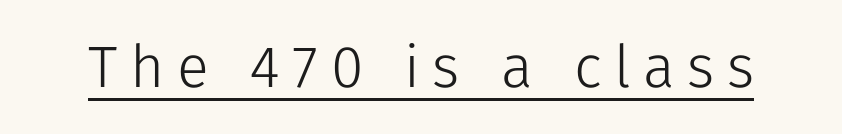
Q: Is the text bold? A: No.
Q: Is the text italic (slanted)? A: No, it is upright.
Q: Is the typeface a serif or a sans-serif typeface? A: Sans-serif.
Q: Is the text underlined? A: Yes.
Q: Is the spacing between letters normal or unusually wide? A: Unusually wide.
Q: Width (condensed, normal, or wide)? A: Normal.
Q: Stroke contrast? A: Low.
Q: x-height? A: Medium.
Q: Monospaced? A: No.
